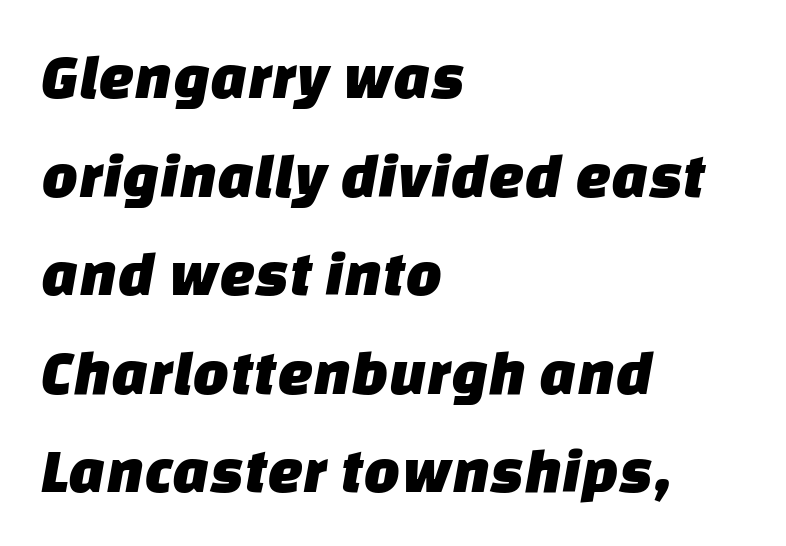
Q: Is the typeface a serif or a sans-serif typeface? A: Sans-serif.
Q: Is the text underlined? A: No.
Q: How is the paragraph aligned? A: Left-aligned.
Q: Is the spacing between letters normal or unusually wide? A: Normal.
Q: Is the spacing between lines tight, normal or loose? A: Normal.
Q: Width (condensed, normal, or wide)? A: Normal.
Q: Stroke contrast? A: Low.
Q: x-height? A: Large.
Q: Monospaced? A: No.
